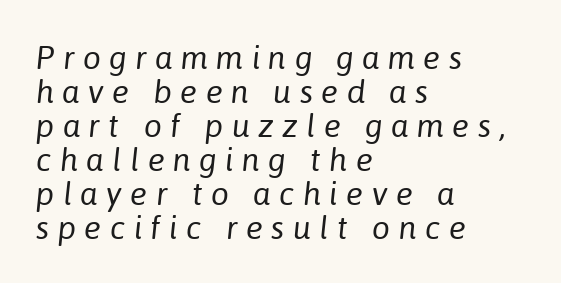
The image shows 32 px regular-weight type, italic (leaning right); set left-aligned, tight line spacing (1.06x), unusually wide letter spacing (+0.26 em), not underlined; low stroke contrast and a medium x-height.
